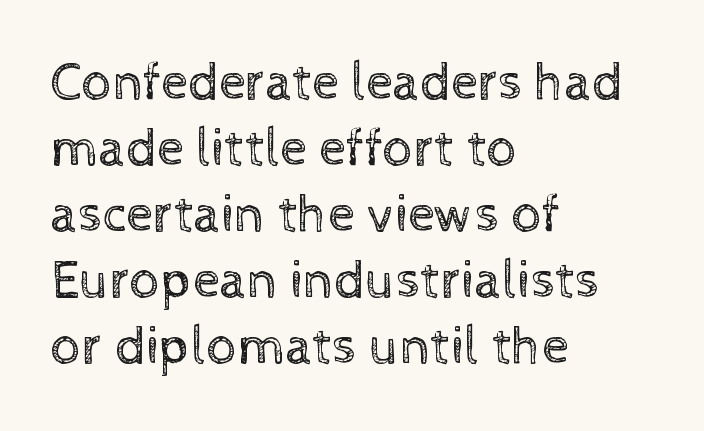
{"italic": "no", "bold": "no", "weight": "regular", "width": "normal", "x_height": "medium", "monospaced": "no", "underline": "no", "align": "left", "line_spacing_ratio": 1.22, "letter_spacing": "normal", "letter_spacing_em": 0.0, "glyph_px": 54}
